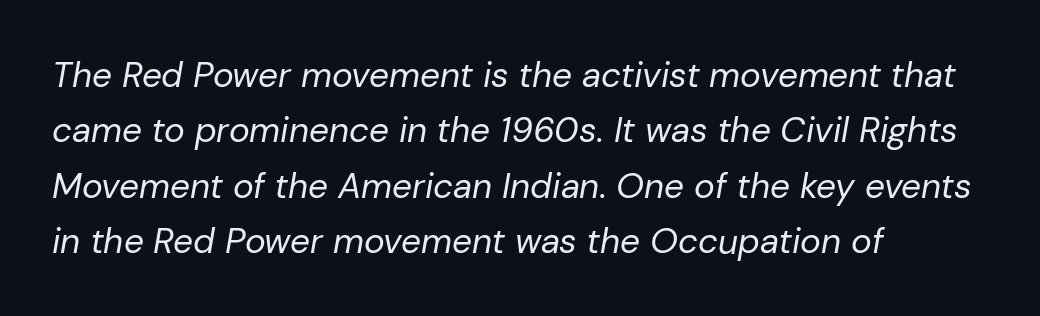
The image shows 35 px regular-weight type, italic (leaning right); set left-aligned, normal line spacing (1.58x), normal letter spacing, not underlined; low stroke contrast and a medium x-height.
